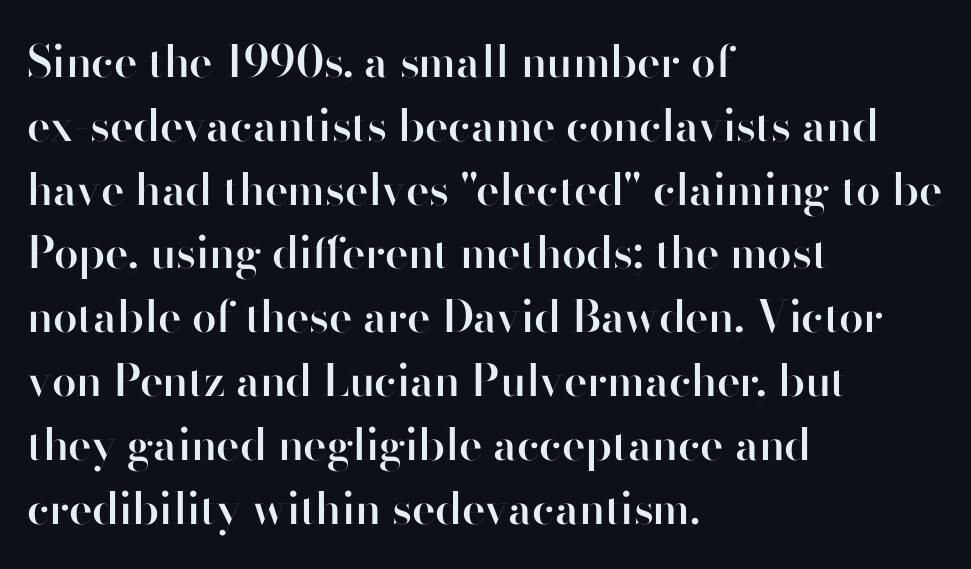
Q: Is the text bold? A: Semi-bold.
Q: Is the text italic (slanted)? A: No, it is upright.
Q: Is the typeface a serif or a sans-serif typeface? A: Sans-serif.
Q: Is the text underlined? A: No.
Q: How is the paragraph aligned? A: Left-aligned.
Q: Is the spacing between letters normal or unusually wide? A: Normal.
Q: Is the spacing between lines tight, normal or loose? A: Normal.
Q: Width (condensed, normal, or wide)? A: Normal.
Q: Stroke contrast? A: High.
Q: x-height? A: Small.
Q: Monospaced? A: No.
